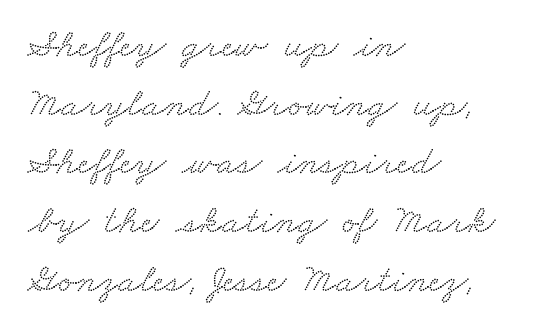
The image shows 41 px wide serif type; set left-aligned, normal line spacing (1.43x), normal letter spacing, not underlined; medium stroke contrast and a small x-height.
